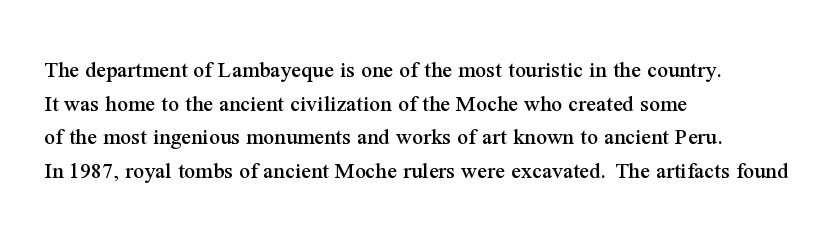
The image shows 24 px text type, upright; set left-aligned, normal line spacing (1.4x), normal letter spacing, not underlined.
